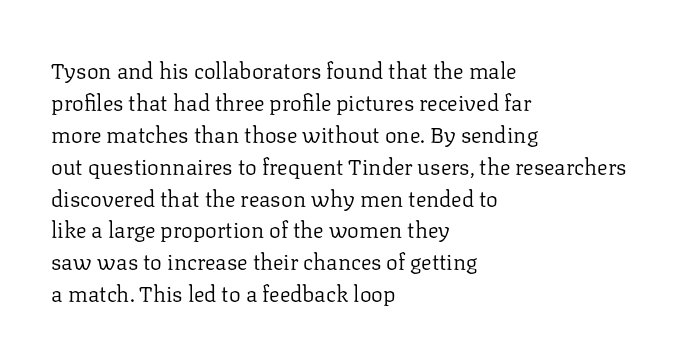
Q: Is the text bold? A: No.
Q: Is the text italic (slanted)? A: No, it is upright.
Q: Is the text underlined? A: No.
Q: How is the paragraph aligned? A: Left-aligned.
Q: Is the spacing between letters normal or unusually wide? A: Normal.
Q: Is the spacing between lines tight, normal or loose? A: Normal.
